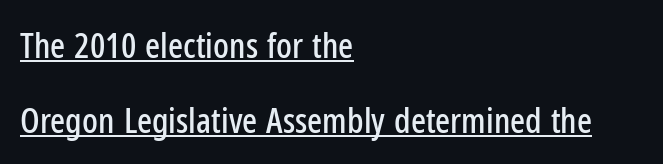
Each new line begins a long way beneath the previous one. The specimen includes a rule beneath the text block's lines. Line beginnings align vertically; line endings do not. Here the designer chose a conventional face with non-uniform glyph widths.
